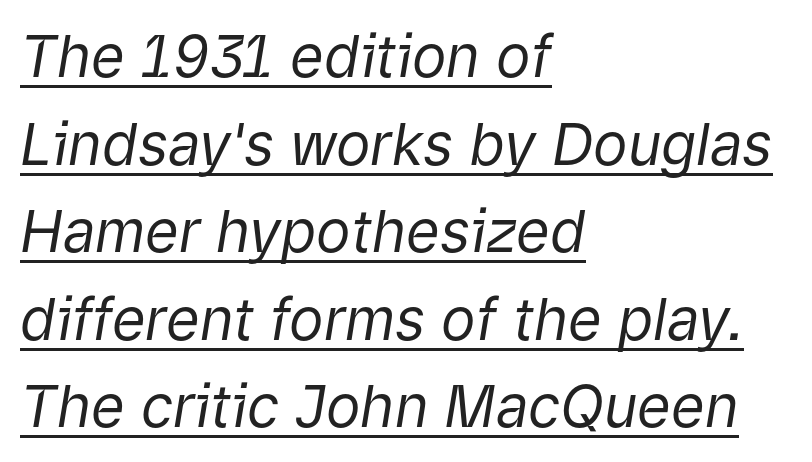
The lines in this sample share a left origin and differ only in where they stop. Heft: none added — not bold. Short note: letters normally spaced. Spacing verdict: proportional, widths tailored to each character.
